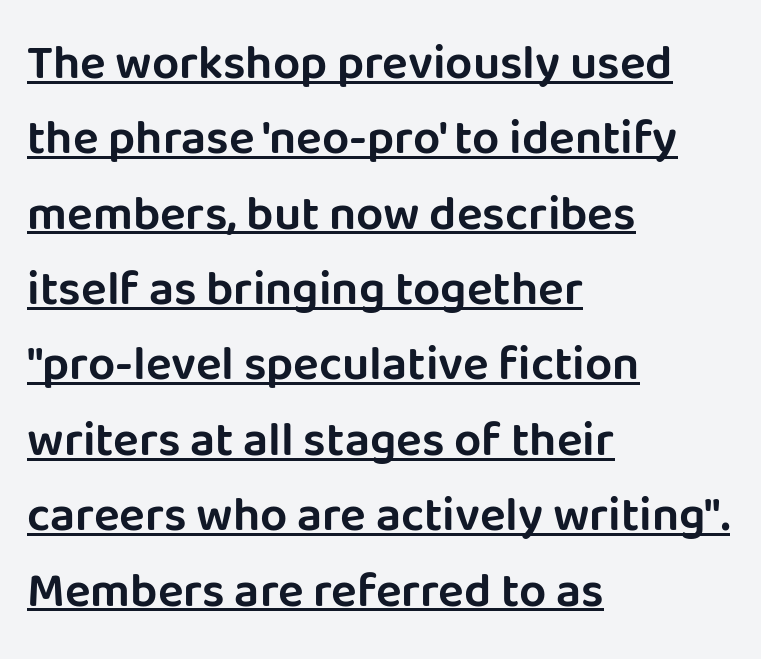
This sample has the flowing, uneven cadence of proportional lettering. Look at the bottom of the vertical strokes: they stop flat, with no serifs. Look at the tracking — it's just the regular setting, nothing added. Posture: upright roman. Descenders here cross a horizontal rule under the line. These lines stack with their left ends in a neat column.
